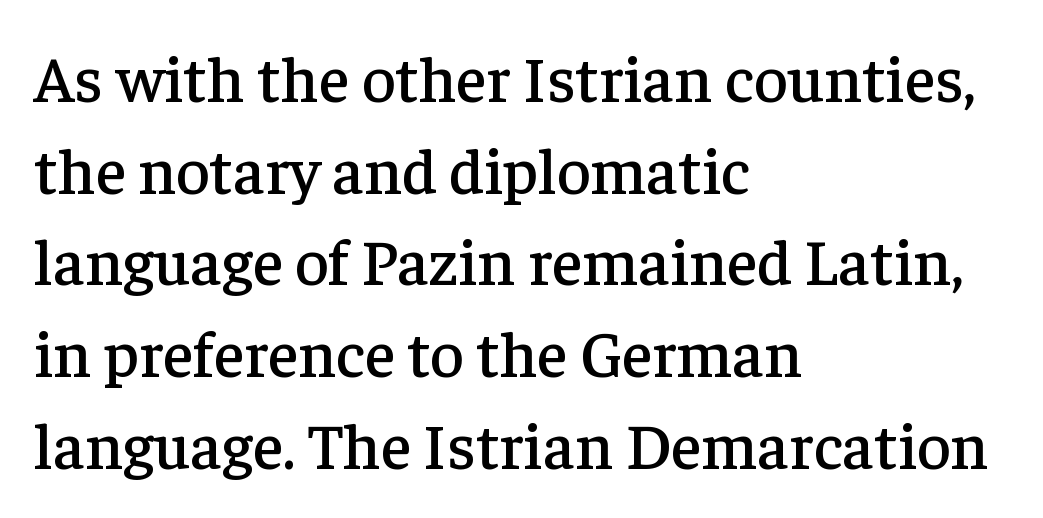
{"serif": "yes", "italic": "no", "width": "normal", "stroke_contrast": "low", "x_height": "medium", "monospaced": "no", "underline": "no", "align": "left", "line_spacing": "normal", "line_spacing_ratio": 1.41, "letter_spacing": "normal", "letter_spacing_em": 0.0, "glyph_px": 65}
